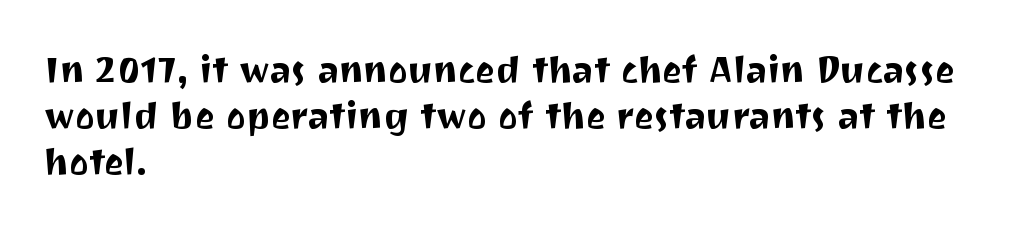
Q: Is the text italic (slanted)? A: No, it is upright.
Q: Is the typeface a serif or a sans-serif typeface? A: Sans-serif.
Q: Is the text underlined? A: No.
Q: How is the paragraph aligned? A: Left-aligned.
Q: Is the spacing between letters normal or unusually wide? A: Normal.
Q: Width (condensed, normal, or wide)? A: Normal.
Q: Stroke contrast? A: Medium.
Q: x-height? A: Medium.
Q: Monospaced? A: No.
